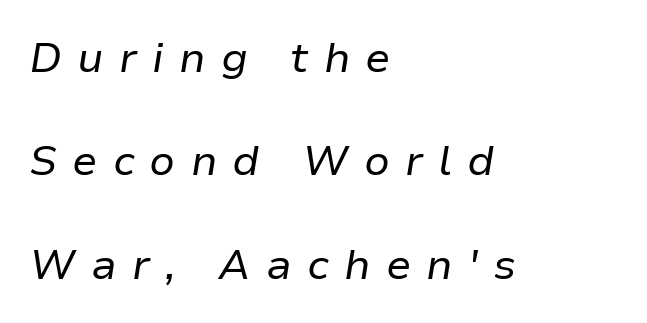
{"italic": "yes", "lean": "right", "slant_degrees": 9, "bold": "no", "weight": "regular", "width": "normal", "stroke_contrast": "low", "x_height": "medium", "monospaced": "no", "underline": "no", "align": "left", "line_spacing": "loose", "line_spacing_ratio": 2.46, "letter_spacing": "wide", "letter_spacing_em": 0.36, "glyph_px": 42}
